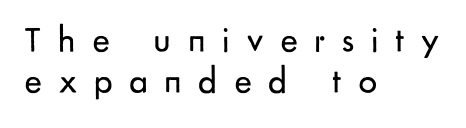
{"serif": "no", "italic": "no", "bold": "no", "weight": "regular", "width": "normal", "stroke_contrast": "low", "x_height": "small", "monospaced": "no", "underline": "no", "align": "left", "line_spacing": "tight", "line_spacing_ratio": 1.12, "letter_spacing": "wide", "letter_spacing_em": 0.45, "glyph_px": 37}
